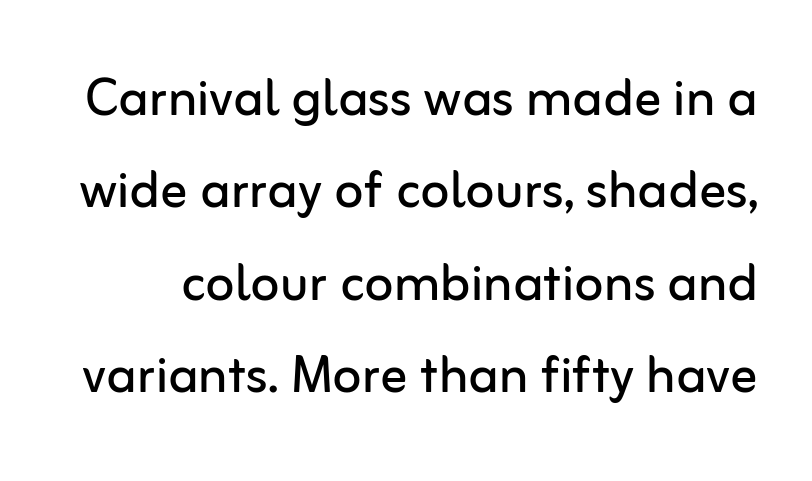
Q: Is the text bold? A: No.
Q: Is the text italic (slanted)? A: No, it is upright.
Q: Is the typeface a serif or a sans-serif typeface? A: Sans-serif.
Q: Is the text underlined? A: No.
Q: Is the spacing between letters normal or unusually wide? A: Normal.
Q: Is the spacing between lines tight, normal or loose? A: Normal.
Q: Width (condensed, normal, or wide)? A: Normal.
Q: Stroke contrast? A: Low.
Q: x-height? A: Medium.
Q: Monospaced? A: No.
